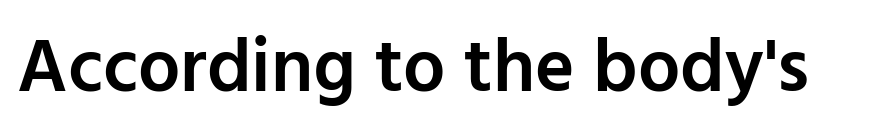
{"serif": "no", "italic": "no", "bold": "semi", "weight": "semibold", "width": "normal", "stroke_contrast": "low", "x_height": "medium", "monospaced": "no", "underline": "no", "letter_spacing": "normal", "letter_spacing_em": 0.0, "glyph_px": 75}
